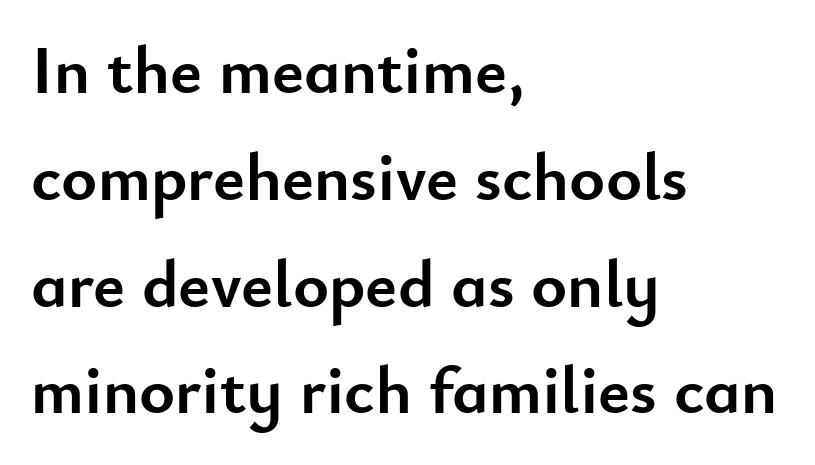
{"serif": "no", "italic": "no", "bold": "yes", "weight": "semibold", "width": "normal", "stroke_contrast": "low", "x_height": "small", "monospaced": "no", "underline": "no", "align": "left", "line_spacing": "normal", "line_spacing_ratio": 1.57, "letter_spacing": "normal", "letter_spacing_em": 0.0, "glyph_px": 68}
